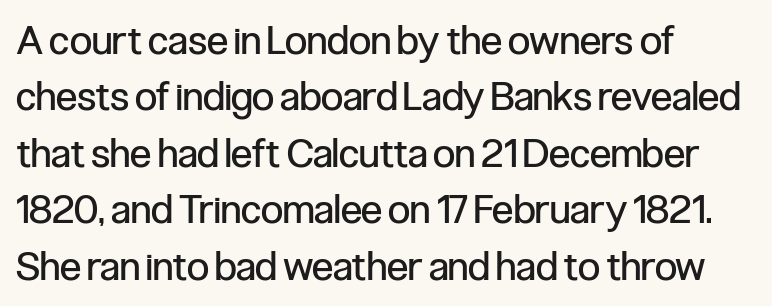
The image shows 40 px regular-weight, condensed sans-serif type, upright; set left-aligned, normal line spacing (1.41x), normal letter spacing, not underlined; low stroke contrast and a medium x-height.
